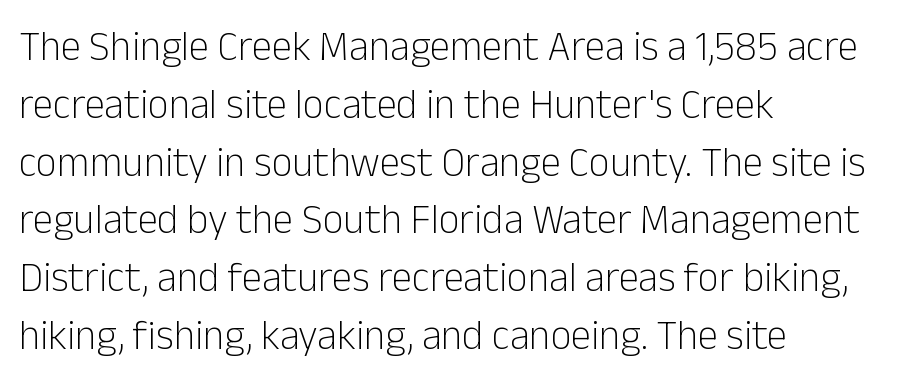
{"serif": "no", "italic": "no", "bold": "no", "weight": "light", "width": "normal", "stroke_contrast": "low", "x_height": "medium", "monospaced": "no", "underline": "no", "align": "left", "line_spacing": "normal", "line_spacing_ratio": 1.41, "letter_spacing": "normal", "letter_spacing_em": 0.0, "glyph_px": 41}
